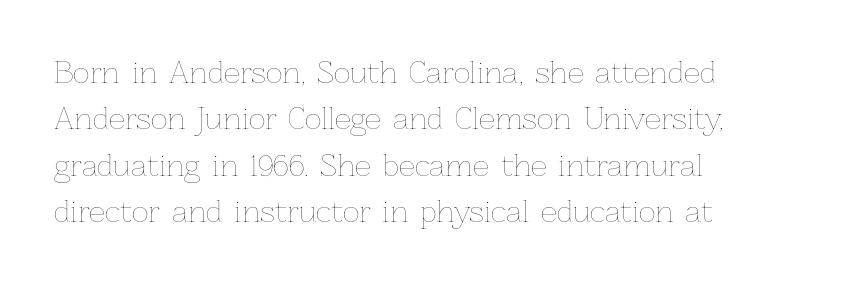
Q: Is the text bold? A: No.
Q: Is the text italic (slanted)? A: No, it is upright.
Q: Is the text underlined? A: No.
Q: How is the paragraph aligned? A: Left-aligned.
Q: Is the spacing between letters normal or unusually wide? A: Normal.
Q: Is the spacing between lines tight, normal or loose? A: Normal.
Q: Width (condensed, normal, or wide)? A: Normal.
Q: Stroke contrast? A: Low.
Q: x-height? A: Medium.
Q: Monospaced? A: No.
